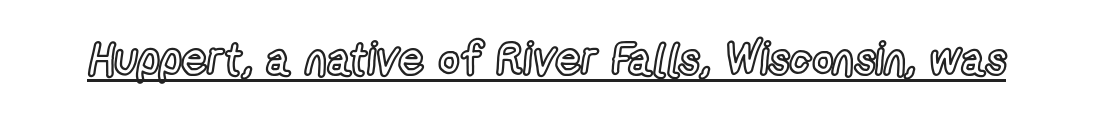
Here the glyphs are tracked normally, forming tight word shapes. The face used here is proportionally spaced, like ordinary book or web type. A baseline rule has been typeset under these characters.
